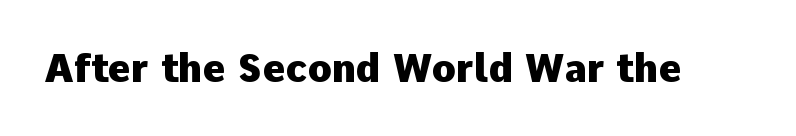
You could not count columns in this text — the font is proportionally spaced. A dark, heavy texture on the line: the type is bold. The space directly below the letters is spotless. Inter-character spacing is left at the font's built-in metrics. These lines are composed in type without serifs.
